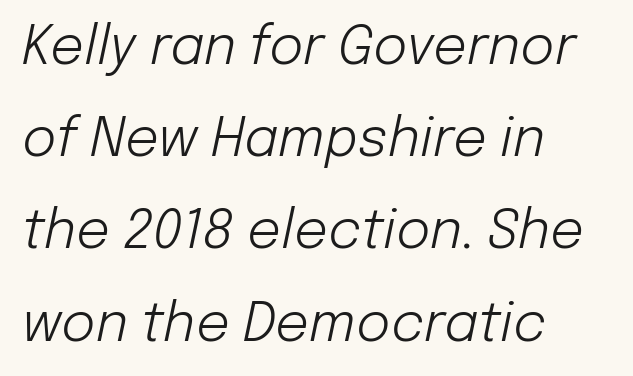
The image shows 53 px light type, italic (leaning right); set left-aligned, line spacing 1.74x, normal letter spacing, not underlined; low stroke contrast and a medium x-height.
